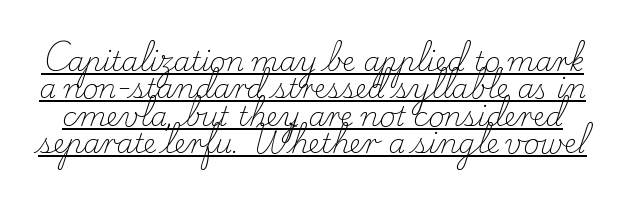
Q: Is the text bold? A: No.
Q: Is the text italic (slanted)? A: Yes.
Q: Is the text underlined? A: Yes.
Q: Is the spacing between letters normal or unusually wide? A: Normal.
Q: Is the spacing between lines tight, normal or loose? A: Tight.
